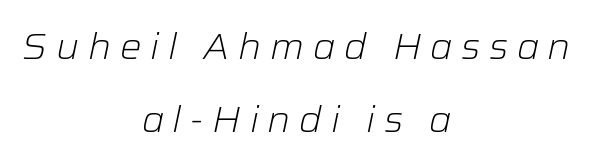
These lines are rendered in a variable-pitch font. Does the lettering tilt? It does — this is italic. The face used here is rendered with a markedly widened letterfit. Whoever set this chose breathing room over compactness in the vertical rhythm.
